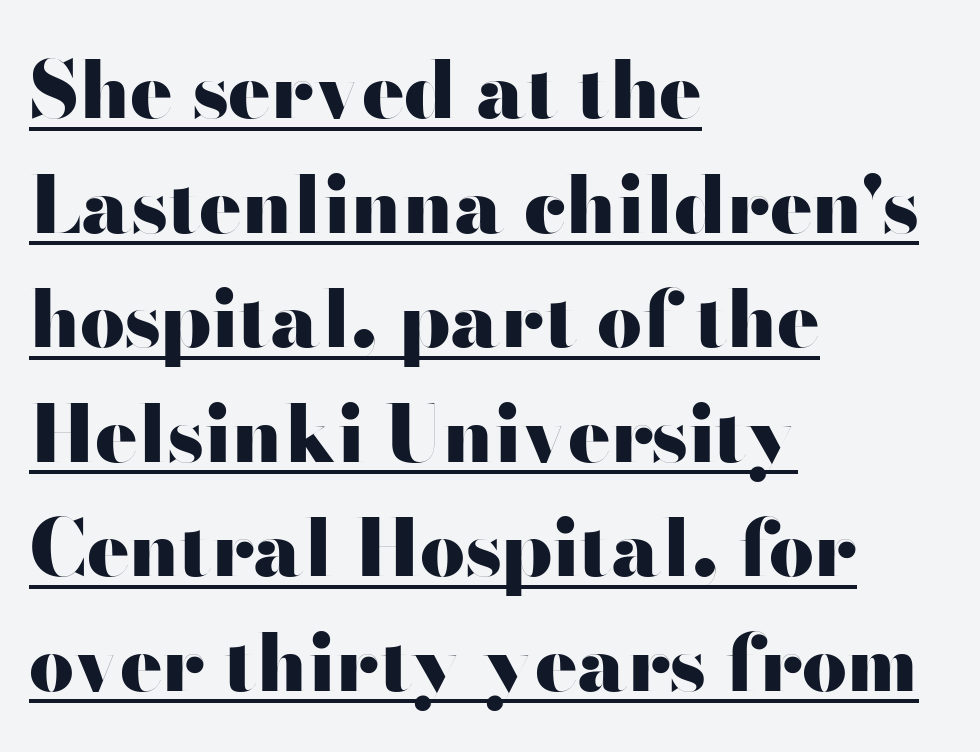
As a designer I'd log this as weight 700, bold. The rows are spaced the way most documents space them. Posture: vertical. This sample uses plain, unmodified letter spacing. This rendering uses left alignment, leaving the right contour irregular.
